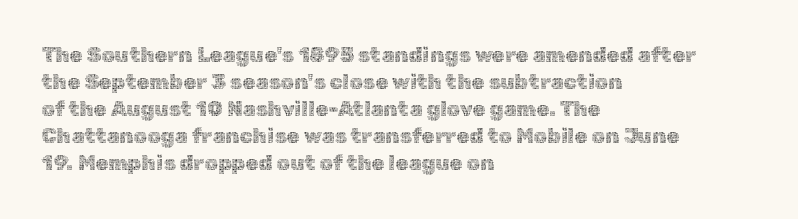
The image shows 21 px text type, upright; set left-aligned, normal line spacing (1.29x), normal letter spacing, not underlined.
